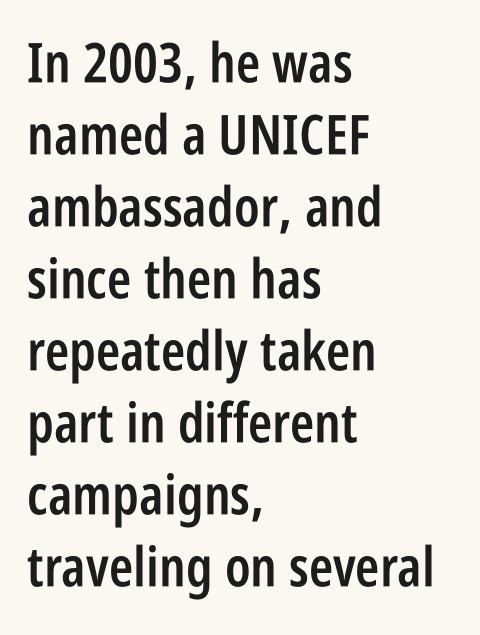
Think of a printed novel: that variable character pitch is what you see here. Caption: standard tracking, unaltered. All the whitespace from short lines collects on the right. Rows of type keep a routine distance in the vertical direction. The passage shown is not underscored anywhere. This is the regular roman posture of the typeface.
